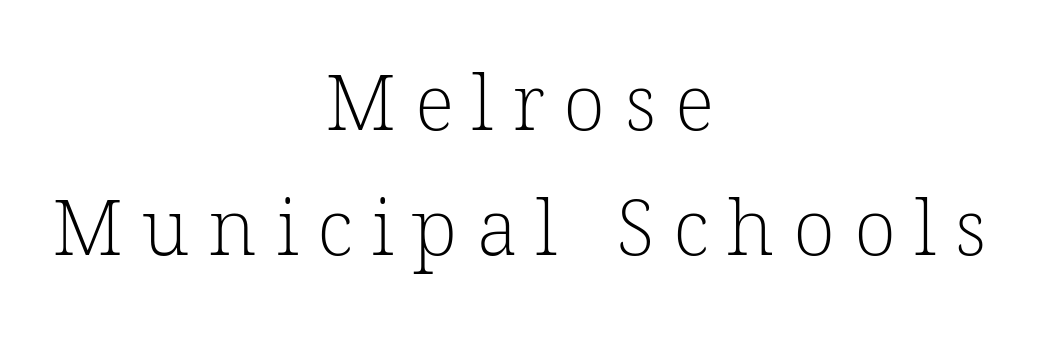
{"serif": "yes", "bold": "no", "weight": "light", "width": "normal", "stroke_contrast": "low", "x_height": "medium", "monospaced": "no", "underline": "no", "align": "center", "line_spacing": "normal", "line_spacing_ratio": 1.6, "letter_spacing": "wide", "letter_spacing_em": 0.24, "glyph_px": 78}
